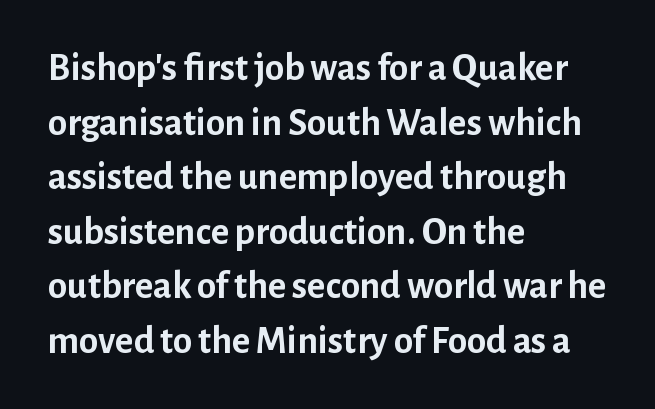
Q: Is the text bold? A: Yes.
Q: Is the text italic (slanted)? A: No, it is upright.
Q: Is the typeface a serif or a sans-serif typeface? A: Sans-serif.
Q: Is the text underlined? A: No.
Q: How is the paragraph aligned? A: Left-aligned.
Q: Is the spacing between letters normal or unusually wide? A: Normal.
Q: Is the spacing between lines tight, normal or loose? A: Normal.
Q: Width (condensed, normal, or wide)? A: Normal.
Q: Stroke contrast? A: Low.
Q: x-height? A: Medium.
Q: Monospaced? A: No.
